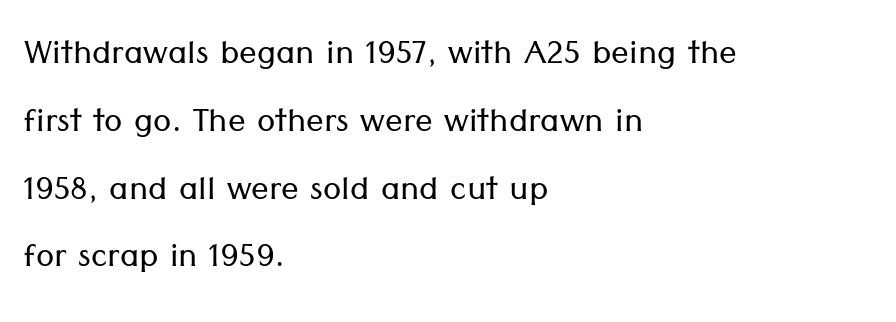
{"serif": "no", "italic": "no", "bold": "no", "weight": "light", "width": "normal", "stroke_contrast": "low", "x_height": "medium", "monospaced": "no", "underline": "no", "align": "left", "line_spacing": "normal", "line_spacing_ratio": 1.54, "letter_spacing": "normal", "letter_spacing_em": 0.0, "glyph_px": 44}
